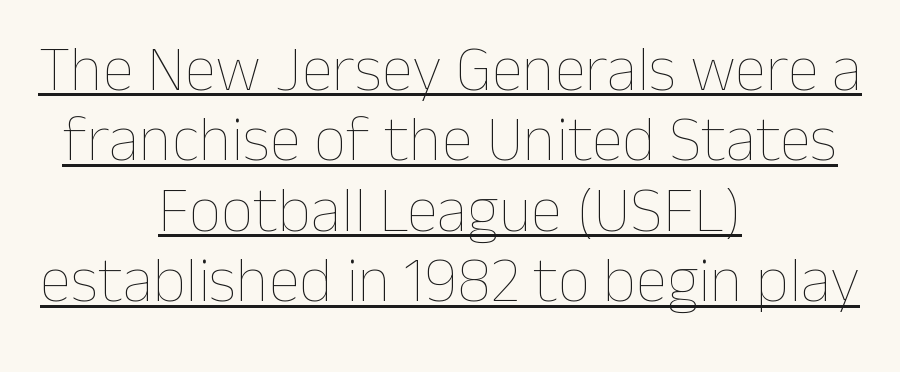
{"italic": "no", "bold": "no", "weight": "thin", "width": "normal", "stroke_contrast": "low", "x_height": "medium", "monospaced": "no", "underline": "yes", "align": "center", "line_spacing": "tight", "line_spacing_ratio": 1.1, "letter_spacing": "normal", "letter_spacing_em": 0.0, "glyph_px": 64}
